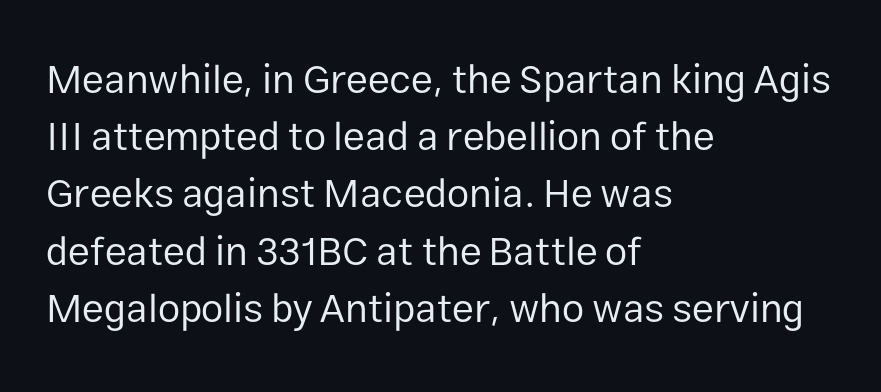
The image shows 40 px regular-weight sans-serif type, upright; set left-aligned, normal line spacing (1.43x), normal letter spacing, not underlined; low stroke contrast and a medium x-height.
